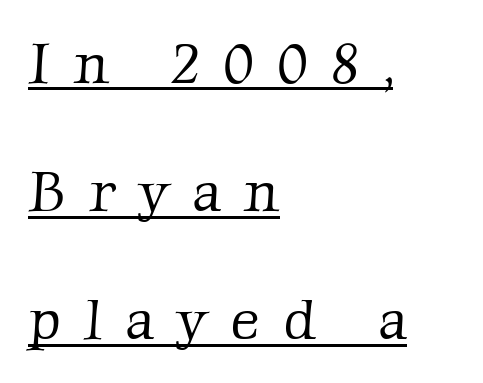
{"serif": "yes", "bold": "no", "weight": "light", "width": "normal", "stroke_contrast": "low", "x_height": "medium", "monospaced": "no", "underline": "yes", "align": "left", "line_spacing": "loose", "line_spacing_ratio": 2.25, "letter_spacing": "wide", "letter_spacing_em": 0.4, "glyph_px": 57}
